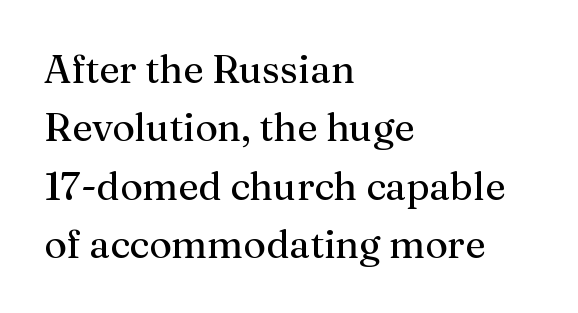
This rendering uses left alignment, leaving the right contour irregular. Weight: regular or lighter. Note: serifs present on the glyphs. Style check: upright. Descenders are the only things crossing below the line.
